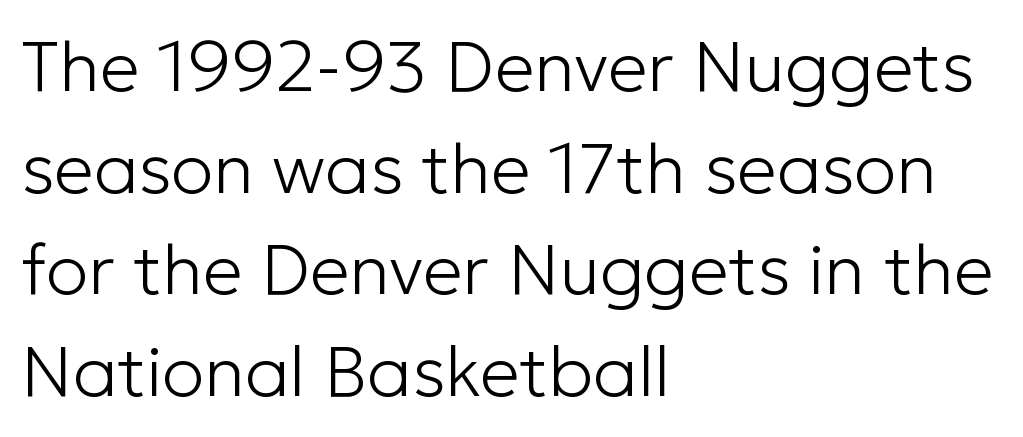
The strokes are not fattened; the text isn't bold. These lines are composed in type without serifs. The axis of the letterforms is exactly vertical. Character widths vary here, with narrow letters taking less room than wide ones.
